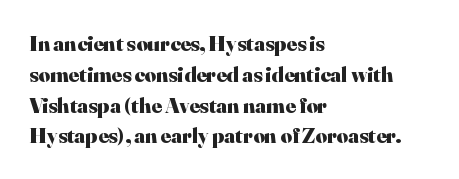
No italicization has been applied; the sample stays upright. The line-height multiplier appears to be the usual default. The face used here has the dense, thick strokes of a bold. Clear beneath every line of the passage. Each word holds together tightly as a unit, with standard inter-letter gaps. The typesetter chose a ragged-right arrangement here.
